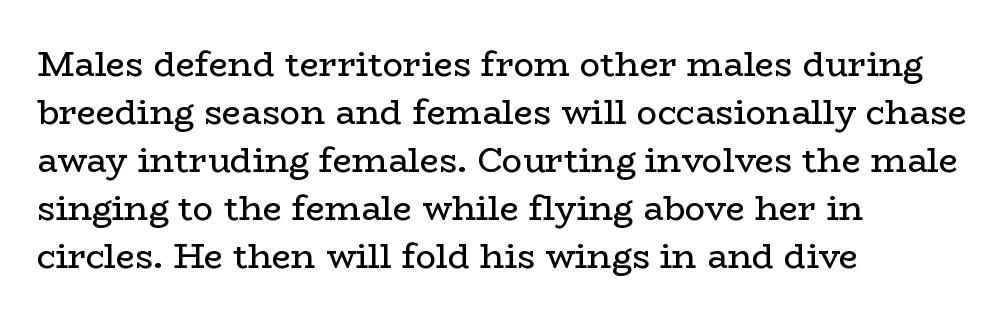
{"serif": "yes", "italic": "no", "bold": "no", "weight": "regular", "width": "wide", "stroke_contrast": "low", "x_height": "medium", "monospaced": "no", "underline": "no", "align": "left", "line_spacing": "normal", "line_spacing_ratio": 1.41, "letter_spacing": "normal", "letter_spacing_em": 0.0, "glyph_px": 34}
